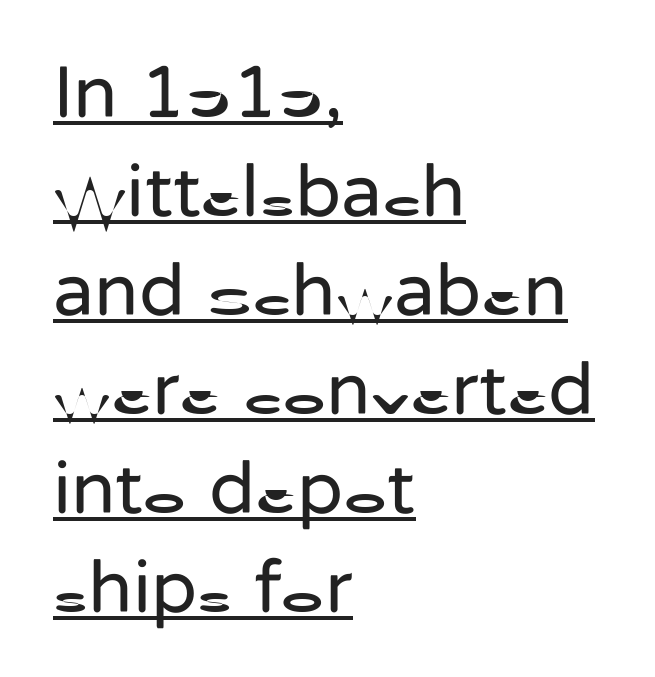
Q: Is the text bold? A: No.
Q: Is the text italic (slanted)? A: No, it is upright.
Q: Is the typeface a serif or a sans-serif typeface? A: Sans-serif.
Q: Is the text underlined? A: Yes.
Q: How is the paragraph aligned? A: Left-aligned.
Q: Is the spacing between letters normal or unusually wide? A: Normal.
Q: Is the spacing between lines tight, normal or loose? A: Normal.
Q: Width (condensed, normal, or wide)? A: Normal.
Q: Stroke contrast? A: Low.
Q: x-height? A: Medium.
Q: Monospaced? A: No.
